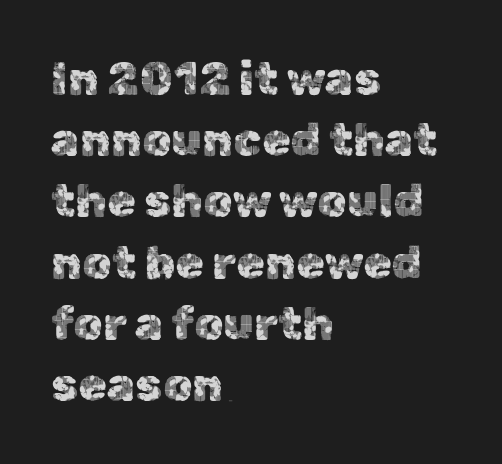
{"serif": "no", "italic": "no", "width": "normal", "x_height": "medium", "monospaced": "no", "underline": "no", "align": "left", "line_spacing": "normal", "line_spacing_ratio": 1.33, "letter_spacing": "normal", "letter_spacing_em": 0.0, "glyph_px": 46}
